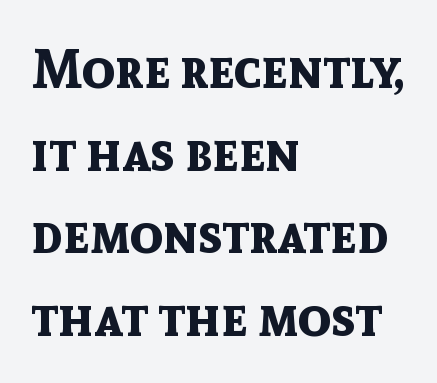
The line-height multiplier appears to be the usual default. Quick note: underline off. Looks like regular typesetting: each glyph gets only the width it needs. The face used here is rendered with its standard letterfit. Reading down the block, your eye returns to a fixed left position each line.
